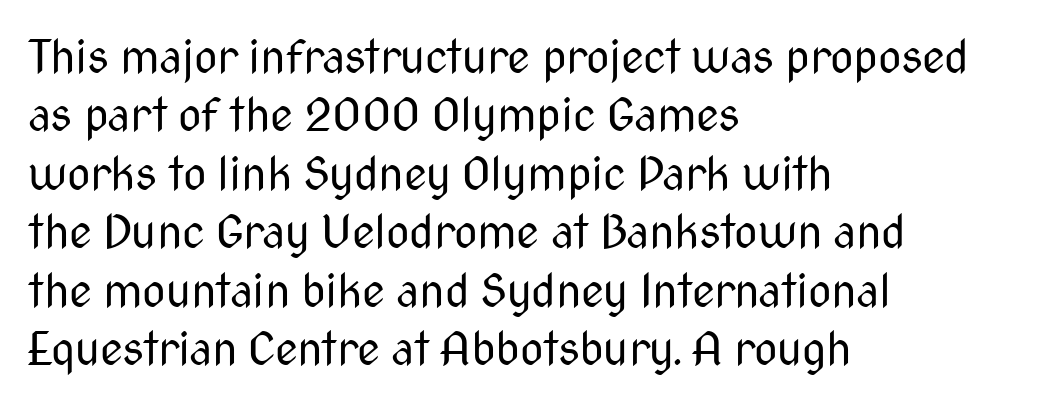
{"serif": "no", "italic": "no", "bold": "no", "weight": "regular", "width": "condensed", "stroke_contrast": "medium", "x_height": "medium", "monospaced": "no", "underline": "no", "align": "left", "line_spacing": "normal", "line_spacing_ratio": 1.27, "letter_spacing": "normal", "letter_spacing_em": 0.0, "glyph_px": 46}
